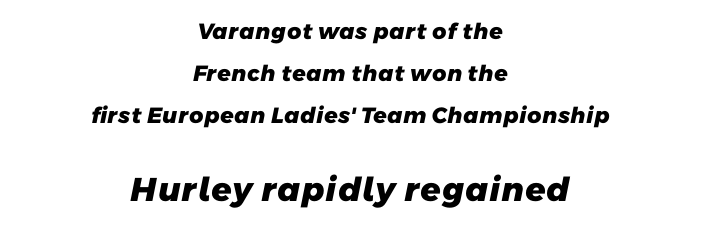
The horizontal fit of the characters is conventional and even. Thick stems and heavy bowls — unmistakably bold. The passage shown is typeset with a sans-serif family. Notice the wide empty band between every row — that's loose leading.
